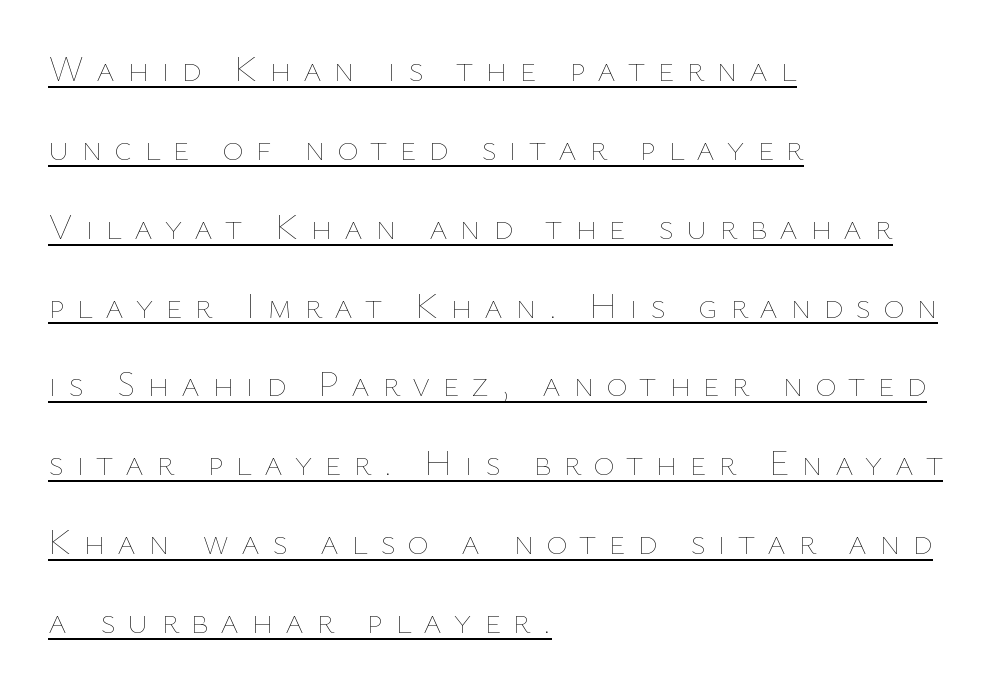
Q: Is the text bold? A: No.
Q: Is the text italic (slanted)? A: No, it is upright.
Q: Is the text underlined? A: Yes.
Q: How is the paragraph aligned? A: Left-aligned.
Q: Is the spacing between letters normal or unusually wide? A: Unusually wide.
Q: Is the spacing between lines tight, normal or loose? A: Loose.
Q: Width (condensed, normal, or wide)? A: Normal.
Q: Stroke contrast? A: Low.
Q: x-height? A: Medium.
Q: Monospaced? A: No.
